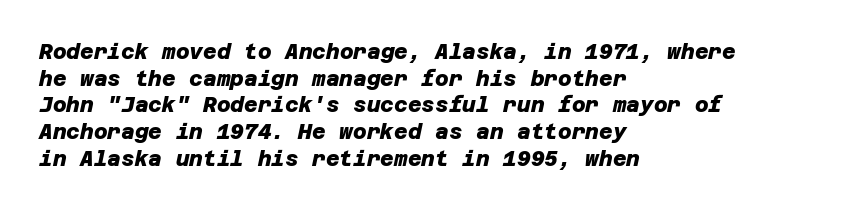
The image shows 21 px bold type; set left-aligned, normal line spacing (1.27x), normal letter spacing, not underlined.
